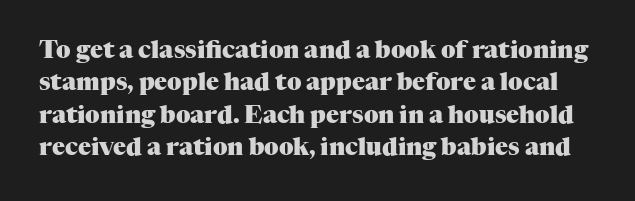
The image shows 24 px bold type, upright; set normal line spacing (1.35x), normal letter spacing, not underlined.
